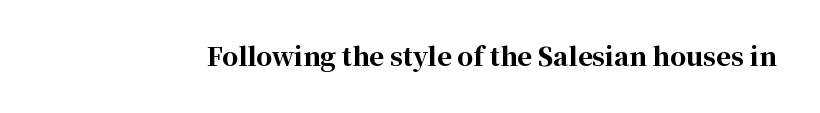
The image shows 25 px bold type, upright; set normal letter spacing, not underlined.
